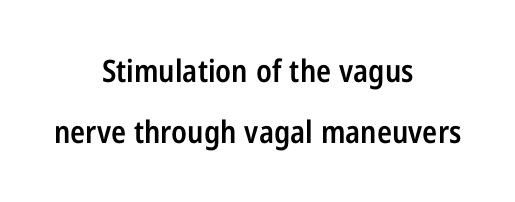
Q: Is the text bold? A: Semi-bold.
Q: Is the text italic (slanted)? A: No, it is upright.
Q: Is the typeface a serif or a sans-serif typeface? A: Sans-serif.
Q: Is the text underlined? A: No.
Q: How is the paragraph aligned? A: Centered.
Q: Is the spacing between letters normal or unusually wide? A: Normal.
Q: Is the spacing between lines tight, normal or loose? A: Loose.
Q: Width (condensed, normal, or wide)? A: Condensed.
Q: Stroke contrast? A: Low.
Q: x-height? A: Medium.
Q: Monospaced? A: No.
